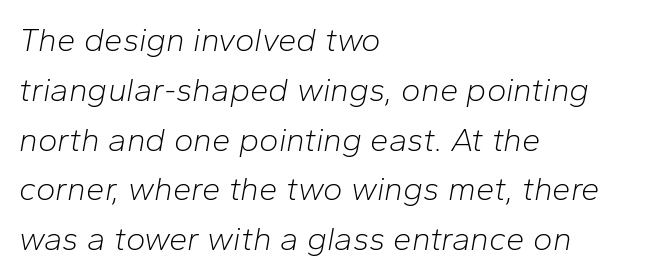
The image shows 33 px light type, italic (leaning right); set left-aligned, normal line spacing (1.51x), normal letter spacing, not underlined; low stroke contrast and a medium x-height.
